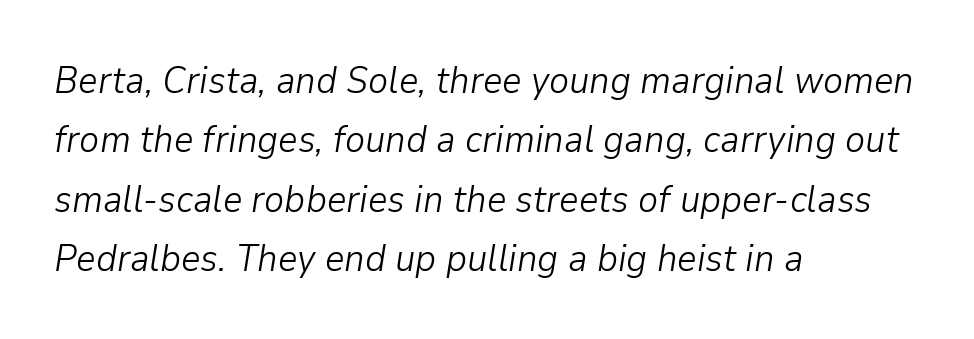
The axis of the letterforms is tilted away from vertical. Observe the ordinary spacing: letters are neighbours, not strangers. Reading down the block, your eye returns to a fixed left position each line. Is the type heavy? It reads as light-to-regular instead.
